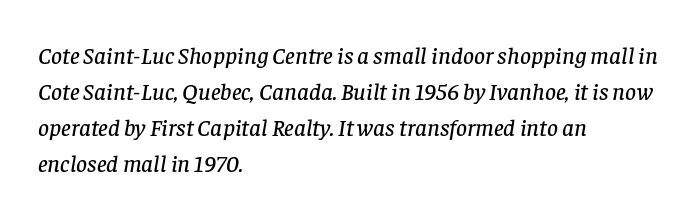
{"italic": "yes", "lean": "right", "slant_degrees": 8, "underline": "no", "align": "left", "line_spacing": "normal", "line_spacing_ratio": 1.5, "letter_spacing": "normal", "letter_spacing_em": 0.0, "glyph_px": 24}
